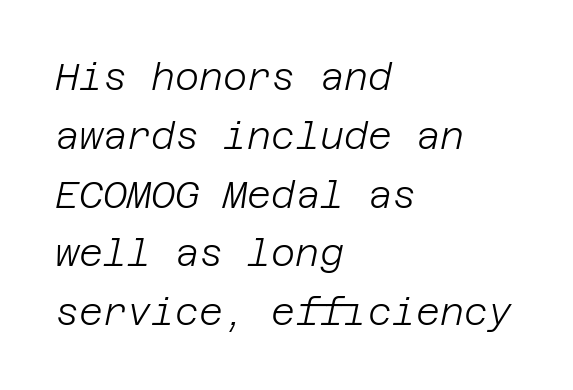
Weight: in the light-to-regular range. The rendering uses a moderate line-height, typical for paragraphs. The typesetter chose a ragged-right arrangement here. Posture: slanted. No extra tracking has been applied to these lines.
